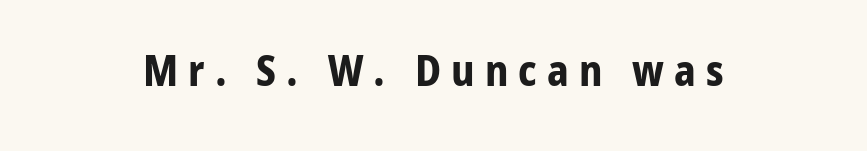
No italicization has been applied; the sample stays upright. The type family on display is of the sans-serif kind. Character widths vary here, with narrow letters taking less room than wide ones. The glyphs are unaccompanied by any horizontal stroke below them. Does the weight exceed regular? Yes, all the way to bold.
